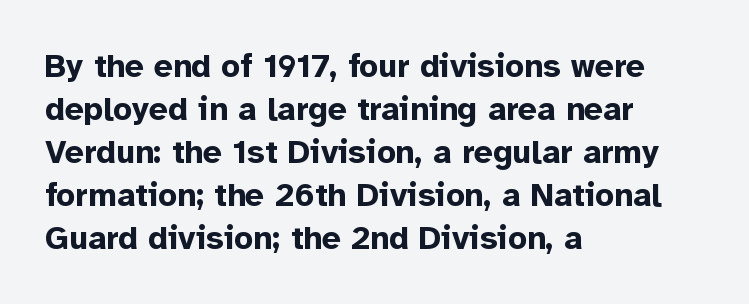
The image shows 33 px bold sans-serif type, upright; set left-aligned, normal line spacing (1.3x), normal letter spacing, not underlined; low stroke contrast and a medium x-height.
